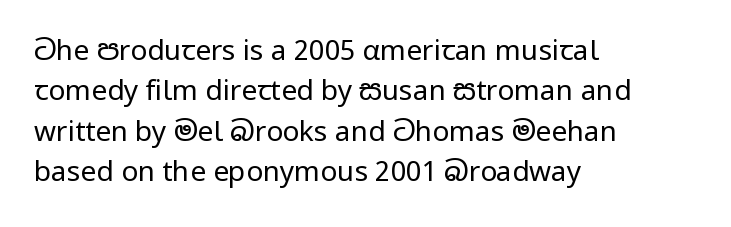
This sample is left-justified, so line endings fall wherever the words run out. Tracking value appears to be zero — textbook default spacing. Serifs: no, the terminals of the letterforms are clean. A light-to-regular cut is what we see here. The letters advance in unequal steps, a hallmark of proportional type.
